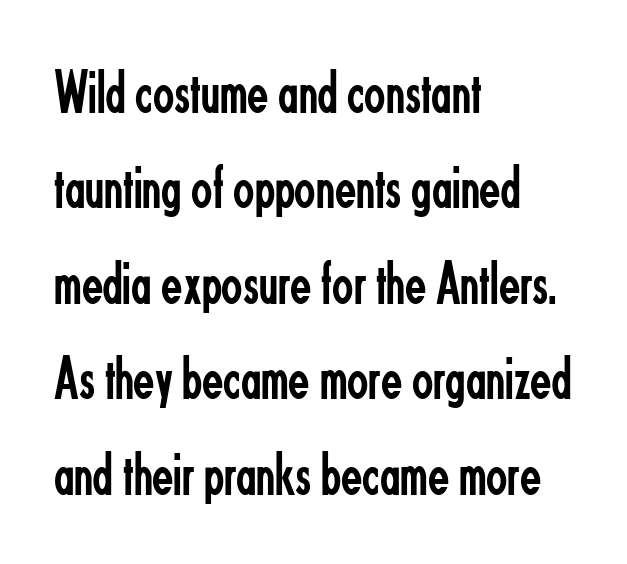
{"serif": "no", "italic": "no", "bold": "no", "weight": "regular", "width": "condensed", "stroke_contrast": "low", "x_height": "small", "monospaced": "no", "underline": "no", "align": "left", "line_spacing": "normal", "line_spacing_ratio": 1.54, "letter_spacing": "normal", "letter_spacing_em": 0.0, "glyph_px": 62}
